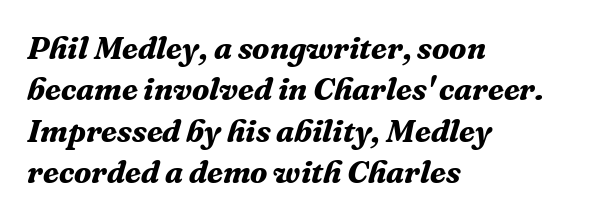
The image shows 32 px bold serif type, italic (leaning right); set left-aligned, normal line spacing (1.29x), normal letter spacing, not underlined; medium stroke contrast and a medium x-height.
